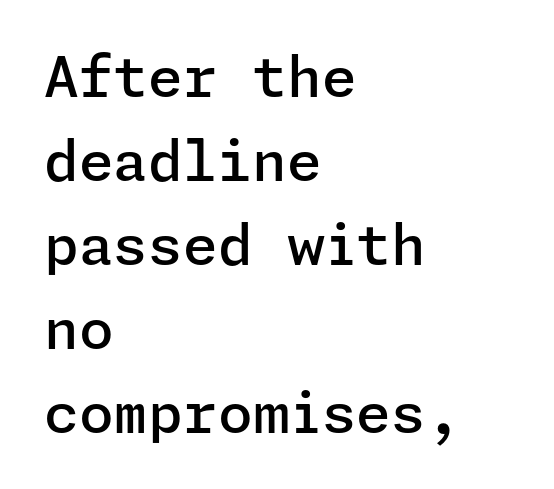
Compared with an ordinary text face, these strokes are moderately heavier — a semibold. Characters remain perfectly vertical along every line. The ragged edge is on the right, which tells us the setting is flush left. Serif or sans? Sans — the stroke terminals are bare. Between one letter and the next there's only the usual sliver of space.
